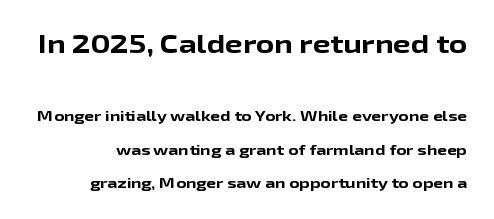
The image shows 25 px bold type, upright; set loose line spacing (2.38x), normal letter spacing, not underlined; the first (top) block is 1.79x larger.
